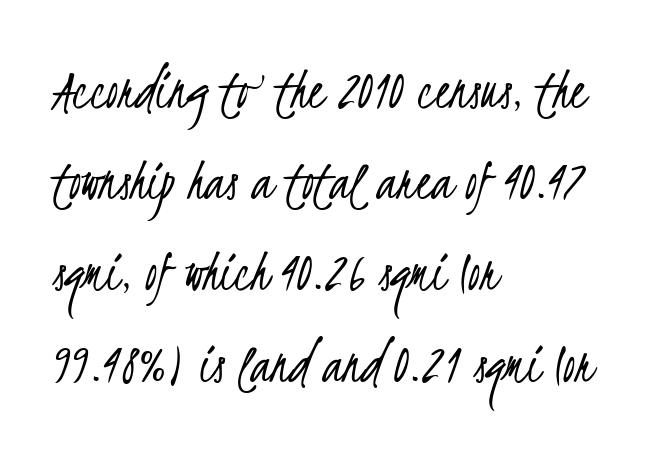
Q: Is the text bold? A: No.
Q: Is the typeface a serif or a sans-serif typeface? A: Sans-serif.
Q: Is the text underlined? A: No.
Q: How is the paragraph aligned? A: Left-aligned.
Q: Is the spacing between letters normal or unusually wide? A: Normal.
Q: Is the spacing between lines tight, normal or loose? A: Normal.
Q: Width (condensed, normal, or wide)? A: Condensed.
Q: Stroke contrast? A: Low.
Q: x-height? A: Small.
Q: Monospaced? A: No.
